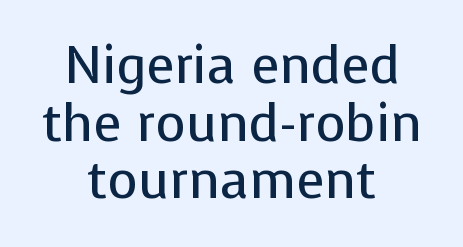
{"serif": "no", "italic": "no", "bold": "no", "weight": "regular", "width": "normal", "stroke_contrast": "low", "x_height": "medium", "monospaced": "no", "underline": "no", "align": "center", "line_spacing": "tight", "line_spacing_ratio": 1.11, "letter_spacing": "normal", "letter_spacing_em": 0.0, "glyph_px": 52}
